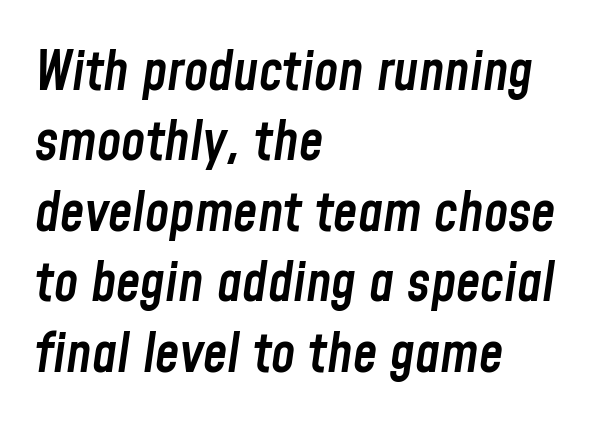
Q: Is the text bold? A: Semi-bold.
Q: Is the text italic (slanted)? A: Yes, it leans right by about 8 degrees.
Q: Is the text underlined? A: No.
Q: How is the paragraph aligned? A: Left-aligned.
Q: Is the spacing between letters normal or unusually wide? A: Normal.
Q: Is the spacing between lines tight, normal or loose? A: Normal.
Q: Width (condensed, normal, or wide)? A: Condensed.
Q: Stroke contrast? A: Low.
Q: x-height? A: Medium.
Q: Monospaced? A: No.
